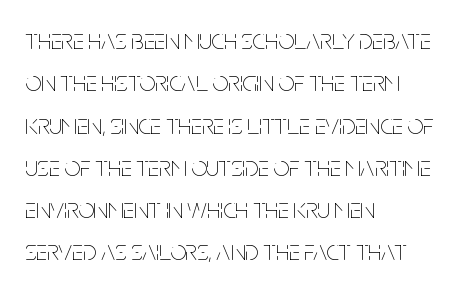
The image shows 28 px thin, condensed type, upright; set left-aligned, normal line spacing (1.51x), normal letter spacing, not underlined; low stroke contrast and a large x-height.
